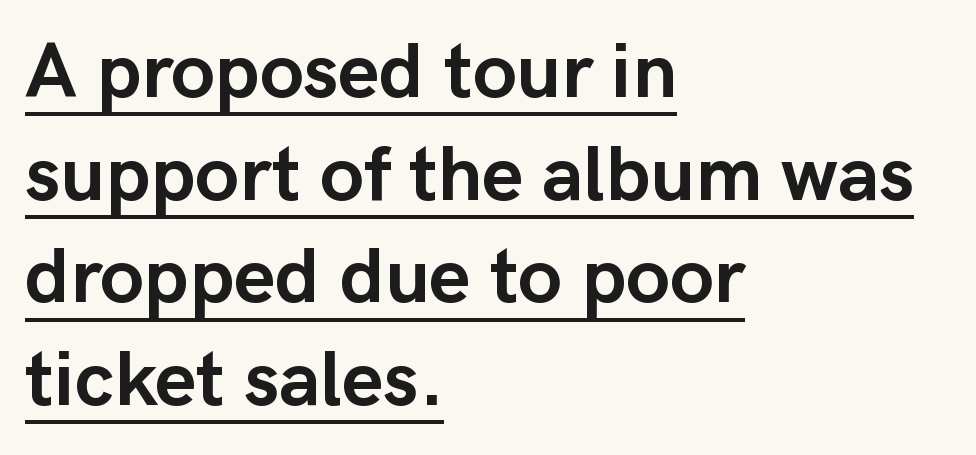
{"serif": "no", "italic": "no", "bold": "yes", "weight": "semibold", "width": "normal", "stroke_contrast": "low", "x_height": "medium", "monospaced": "no", "underline": "yes", "align": "left", "line_spacing": "normal", "line_spacing_ratio": 1.3, "letter_spacing": "normal", "letter_spacing_em": 0.0, "glyph_px": 79}
